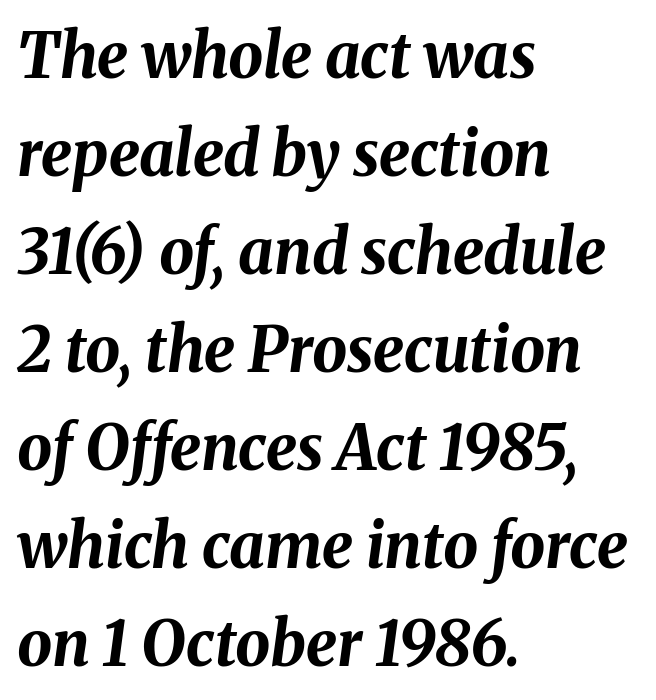
The image shows 62 px bold type, italic (leaning right); set left-aligned, normal line spacing (1.58x), normal letter spacing, not underlined; medium stroke contrast and a medium x-height.
